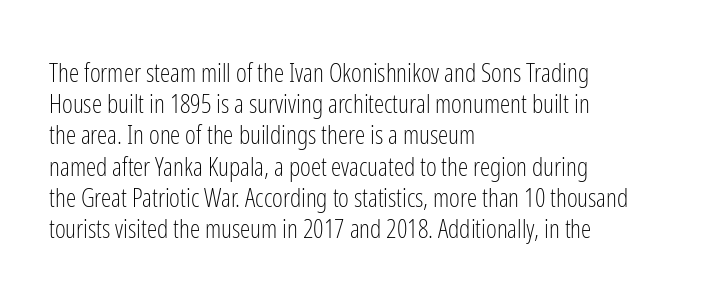
The image shows 26 px text type, upright; set left-aligned, line spacing 1.2x, normal letter spacing, not underlined.
